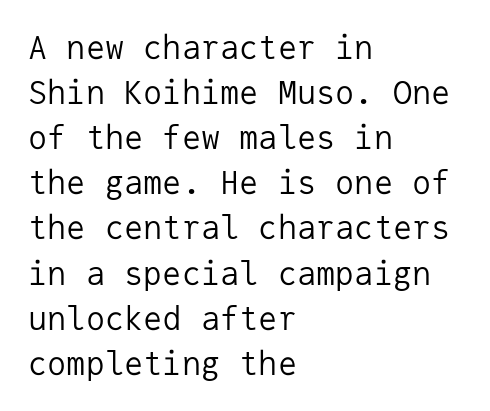
The image shows 32 px regular-weight sans-serif type, upright, monospaced; set left-aligned, normal line spacing (1.41x), normal letter spacing, not underlined; low stroke contrast and a medium x-height.
